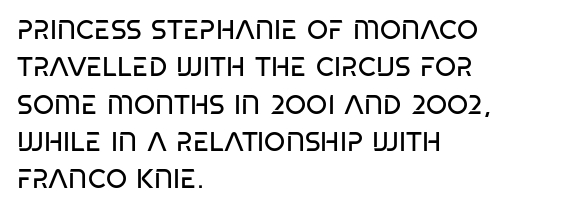
Interline gaps are of average width in this sample. Inter-character spacing is left at the font's built-in metrics. If you drew a line through each stem, it would be perfectly vertical. Words float on clear page, feet unadorned. Each line starts at the same left margin while the right side varies.
